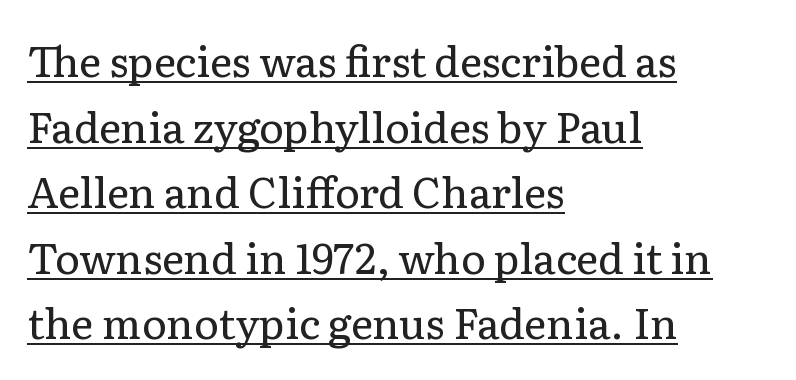
Q: Is the text bold? A: No.
Q: Is the text italic (slanted)? A: No, it is upright.
Q: Is the typeface a serif or a sans-serif typeface? A: Serif.
Q: Is the text underlined? A: Yes.
Q: How is the paragraph aligned? A: Left-aligned.
Q: Is the spacing between letters normal or unusually wide? A: Normal.
Q: Is the spacing between lines tight, normal or loose? A: Normal.
Q: Width (condensed, normal, or wide)? A: Normal.
Q: Stroke contrast? A: Low.
Q: x-height? A: Medium.
Q: Monospaced? A: No.
